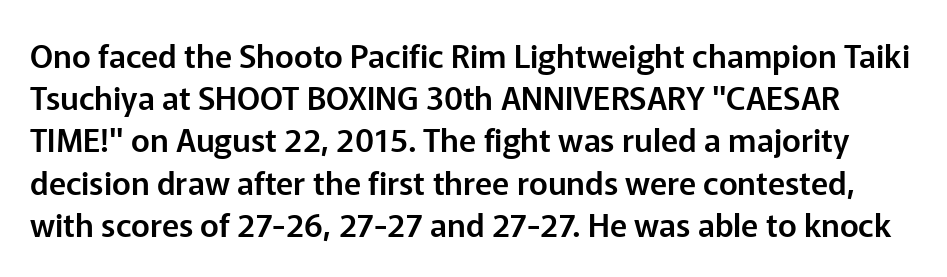
The image shows 32 px sans-serif type, upright; set normal line spacing (1.32x), normal letter spacing, not underlined; low stroke contrast and a medium x-height.
